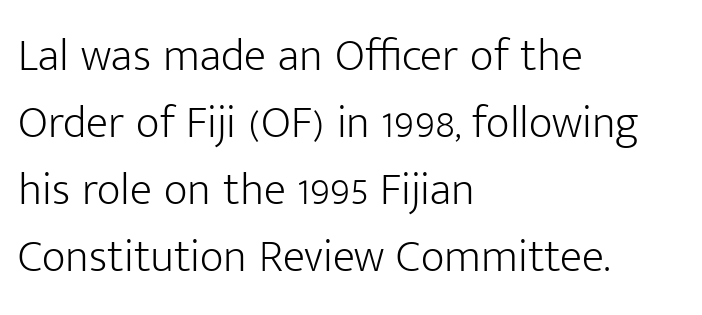
The image shows 46 px light sans-serif type, upright; set left-aligned, normal line spacing (1.46x), normal letter spacing, not underlined; low stroke contrast and a medium x-height.
